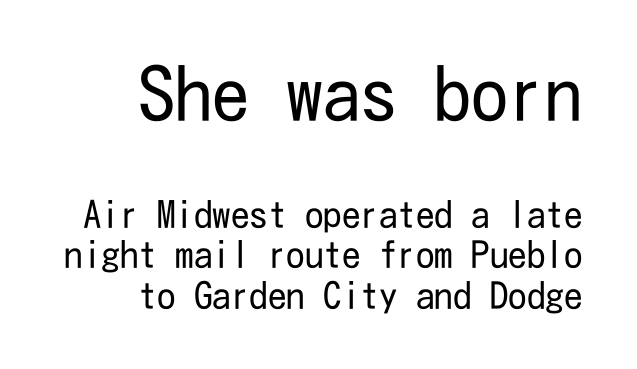
Here the first block reads like a headline and the second like body copy. Reading down the column, the eye jumps only a short way to each next line. The passage shown is not underscored anywhere. Posture: vertical. Caption: multi-line text, flush right, ragged left.
